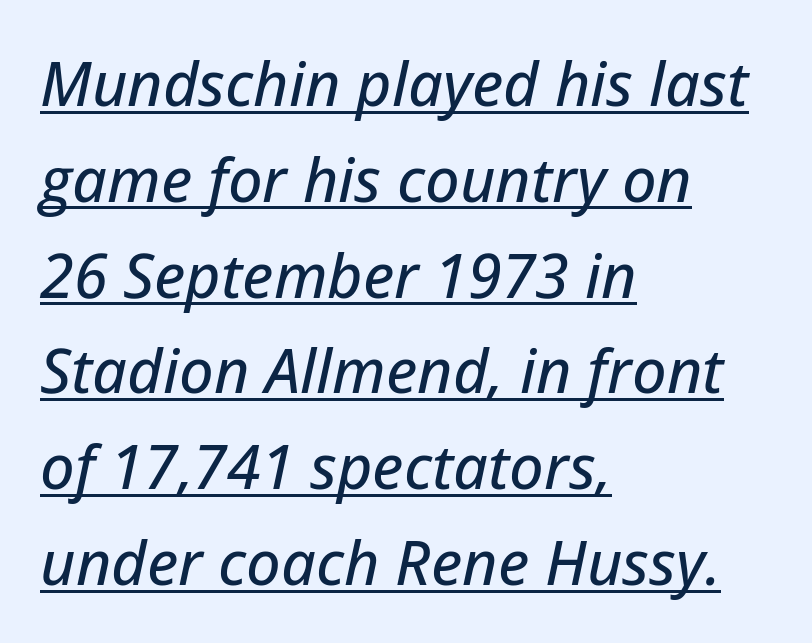
{"italic": "yes", "lean": "right", "slant_degrees": 12, "width": "normal", "stroke_contrast": "low", "x_height": "medium", "monospaced": "no", "underline": "yes", "align": "left", "line_spacing": "normal", "line_spacing_ratio": 1.57, "letter_spacing": "normal", "letter_spacing_em": 0.0, "glyph_px": 61}
